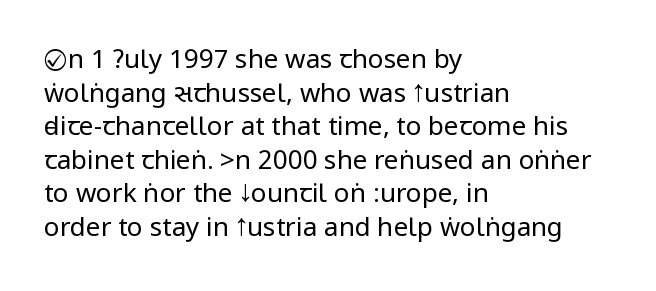
The image shows 26 px text type, upright; set left-aligned, normal line spacing (1.29x), normal letter spacing, not underlined.
